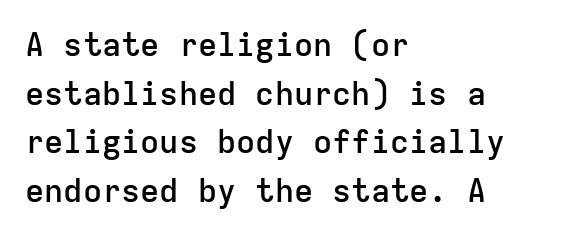
Q: Is the text bold? A: Semi-bold.
Q: Is the text italic (slanted)? A: No, it is upright.
Q: Is the typeface a serif or a sans-serif typeface? A: Sans-serif.
Q: Is the text underlined? A: No.
Q: How is the paragraph aligned? A: Left-aligned.
Q: Is the spacing between letters normal or unusually wide? A: Normal.
Q: Is the spacing between lines tight, normal or loose? A: Normal.
Q: Width (condensed, normal, or wide)? A: Normal.
Q: Stroke contrast? A: Low.
Q: x-height? A: Medium.
Q: Monospaced? A: Yes.
